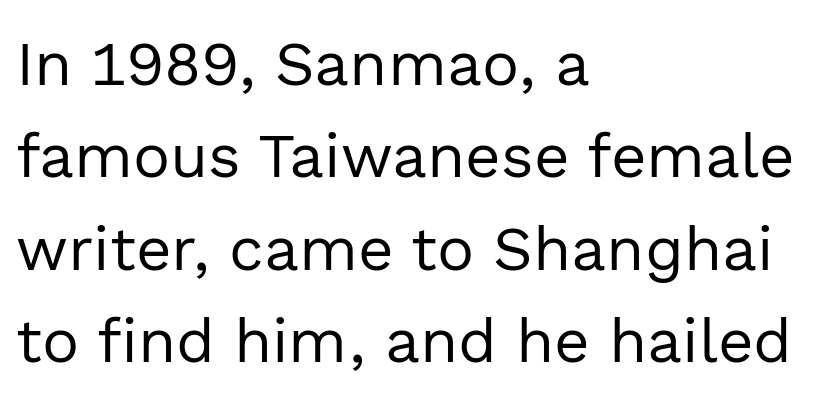
Q: Is the text bold? A: No.
Q: Is the text italic (slanted)? A: No, it is upright.
Q: Is the typeface a serif or a sans-serif typeface? A: Sans-serif.
Q: Is the text underlined? A: No.
Q: How is the paragraph aligned? A: Left-aligned.
Q: Is the spacing between letters normal or unusually wide? A: Normal.
Q: Is the spacing between lines tight, normal or loose? A: Normal.
Q: Width (condensed, normal, or wide)? A: Normal.
Q: x-height? A: Medium.
Q: Monospaced? A: No.
